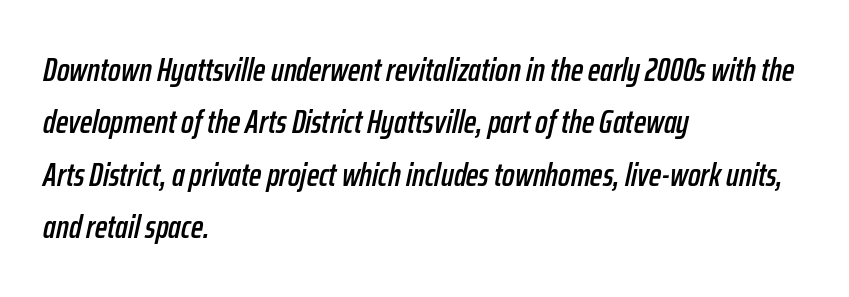
Q: Is the text italic (slanted)? A: Yes, it leans right by about 12 degrees.
Q: Is the text underlined? A: No.
Q: How is the paragraph aligned? A: Left-aligned.
Q: Is the spacing between letters normal or unusually wide? A: Normal.
Q: Is the spacing between lines tight, normal or loose? A: Normal.
Q: Width (condensed, normal, or wide)? A: Condensed.
Q: Stroke contrast? A: Low.
Q: x-height? A: Medium.
Q: Monospaced? A: No.
